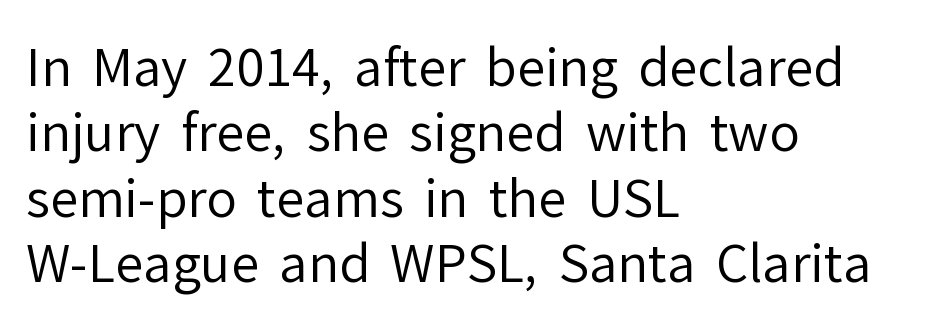
{"serif": "no", "italic": "no", "bold": "no", "weight": "regular", "width": "normal", "stroke_contrast": "low", "x_height": "medium", "monospaced": "no", "underline": "no", "align": "left", "line_spacing": "normal", "line_spacing_ratio": 1.28, "letter_spacing": "normal", "letter_spacing_em": 0.0, "glyph_px": 51}
